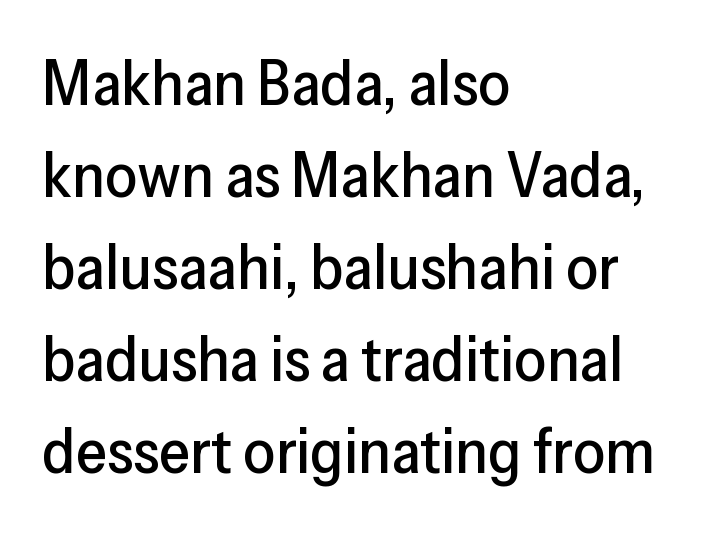
The image shows 63 px sans-serif type, upright; set left-aligned, normal line spacing (1.46x), normal letter spacing, not underlined; low stroke contrast and a medium x-height.
